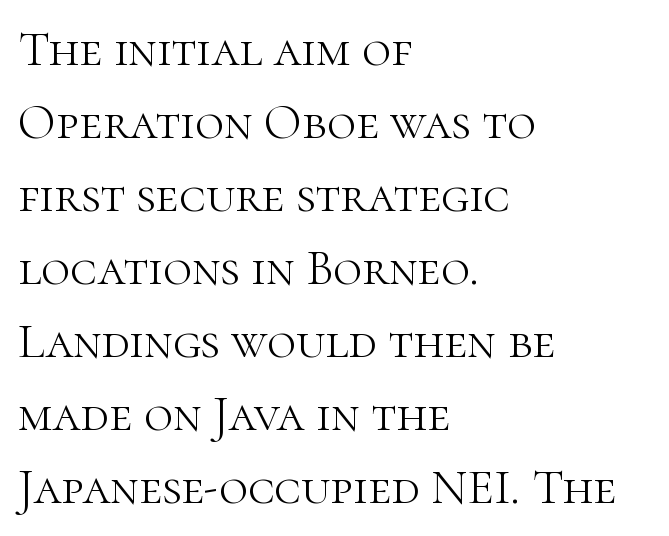
The zone under the glyphs is completely vacant. Classification — serif. Compared with a typical body face, this is equally light or lighter still. Students, observe: this is what conventionally led text looks like. This is roman type, the default non-slanted kind.
